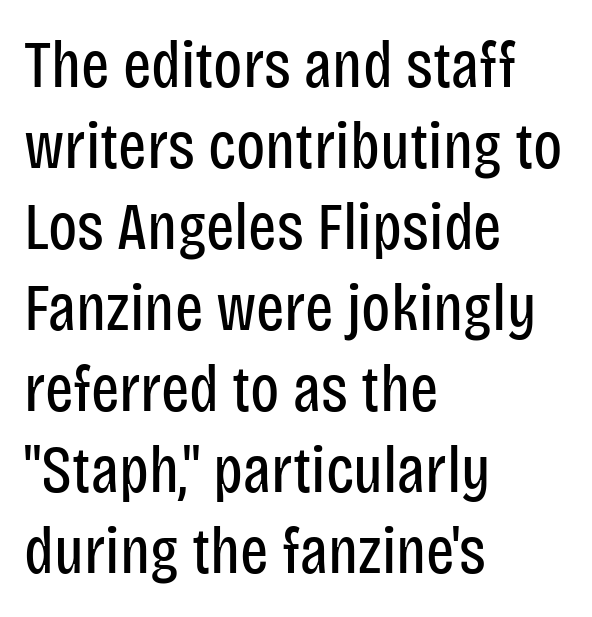
Q: Is the text bold? A: No.
Q: Is the text italic (slanted)? A: No, it is upright.
Q: Is the typeface a serif or a sans-serif typeface? A: Sans-serif.
Q: Is the text underlined? A: No.
Q: How is the paragraph aligned? A: Left-aligned.
Q: Is the spacing between letters normal or unusually wide? A: Normal.
Q: Width (condensed, normal, or wide)? A: Condensed.
Q: Stroke contrast? A: Low.
Q: x-height? A: Large.
Q: Monospaced? A: No.
